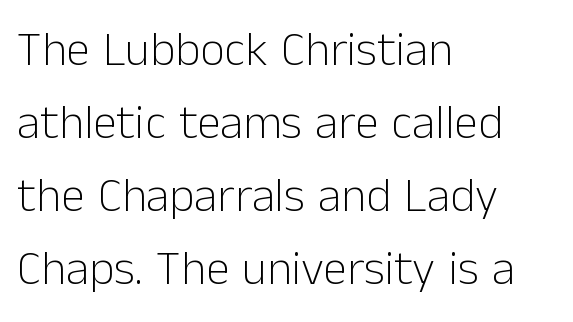
The image shows 48 px light sans-serif type, upright; set left-aligned, normal line spacing (1.52x), normal letter spacing, not underlined; low stroke contrast and a medium x-height.
